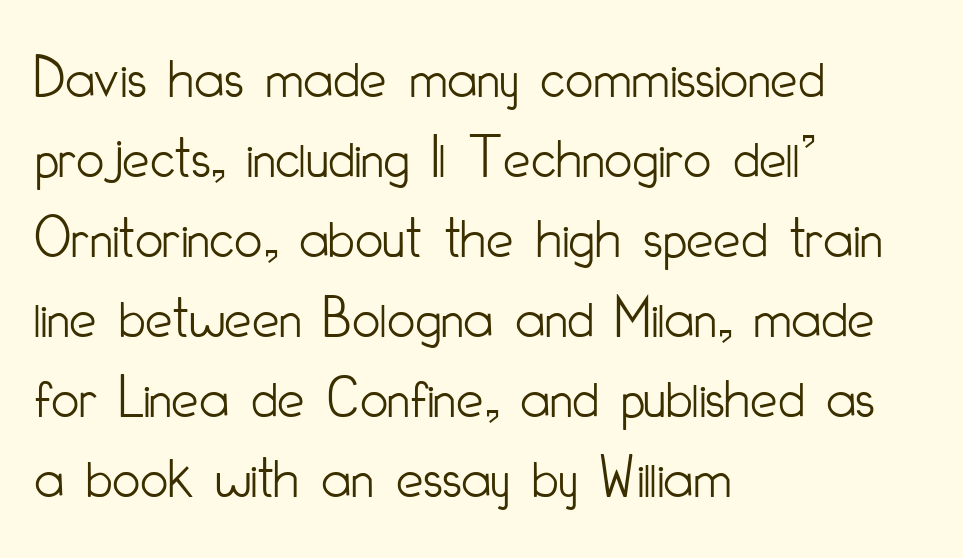
The passage shown is not underscored anywhere. Each letter's strokes conclude bluntly, with no projecting serifs. Proportional: the letters do not fall into vertical columns. It's the straight-up-and-down kind of type. The rag falls on the right side of this text block. Standard letterfit; no display-style spreading of the glyphs.
